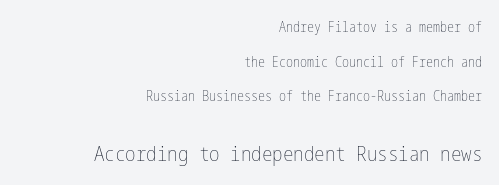
Compared with typical paragraphs, the rows here are farther apart. Check under the words: just untouched page. Observe the ordinary spacing: letters are neighbours, not strangers. Caption: upper text group reduced, lower text group enlarged. The compositor pushed each line to the right boundary. The letters stand straight up with perfectly vertical stems.
